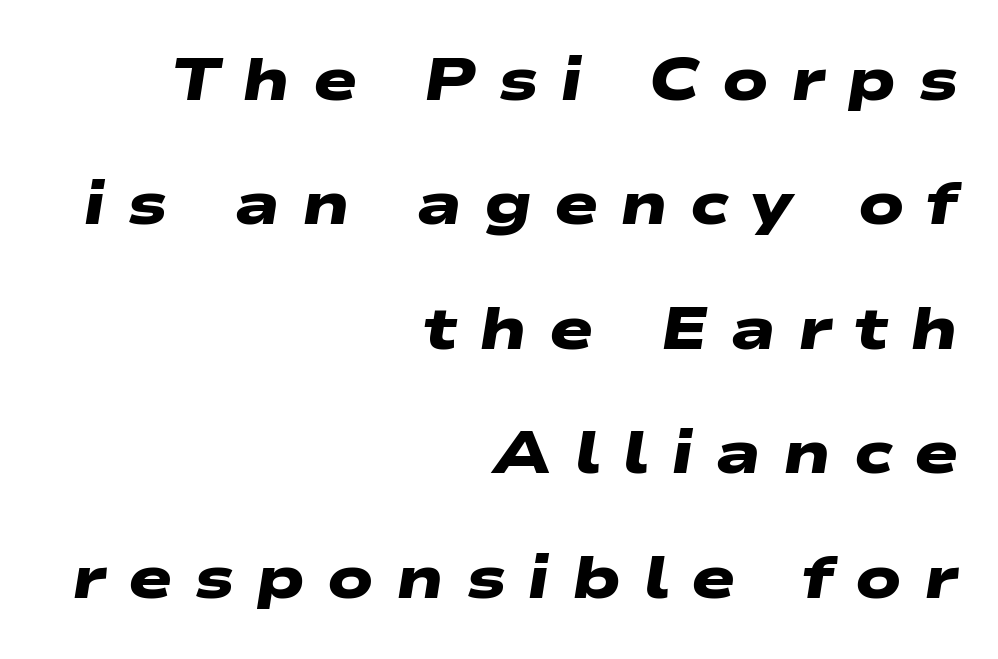
The image shows 59 px heavy, wide sans-serif type; set right-aligned, loose line spacing (2.11x), unusually wide letter spacing (+0.37 em), not underlined; low stroke contrast and a medium x-height.
